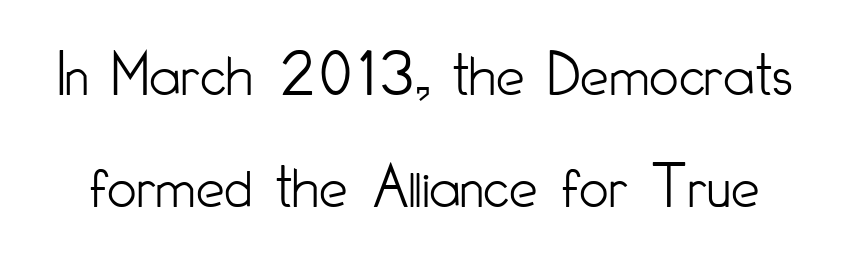
Think standard paragraph weight, or any step lighter than that. No word sits above an underline. Does the lettering tilt? It doesn't — this is upright. Spacing verdict: proportional, widths tailored to each character. Honestly, the letter spacing is just normal — you wouldn't notice it.
